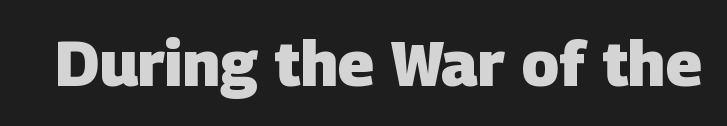
Q: Is the text bold? A: Yes.
Q: Is the typeface a serif or a sans-serif typeface? A: Sans-serif.
Q: Is the text underlined? A: No.
Q: Is the spacing between letters normal or unusually wide? A: Normal.
Q: Width (condensed, normal, or wide)? A: Normal.
Q: Stroke contrast? A: Low.
Q: x-height? A: Large.
Q: Monospaced? A: No.
